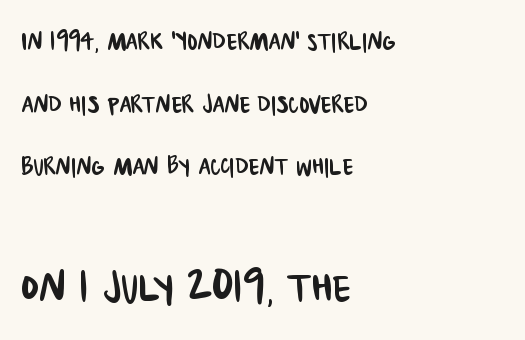
Q: Is the typeface a serif or a sans-serif typeface? A: Sans-serif.
Q: Is the text underlined? A: No.
Q: How is the paragraph aligned? A: Left-aligned.
Q: Is the spacing between letters normal or unusually wide? A: Normal.
Q: Is the spacing between lines tight, normal or loose? A: Loose.
Q: Which block of text is set in a larger size, the first (top) or the second (bottom)? A: The second (bottom) one.
Q: Width (condensed, normal, or wide)? A: Condensed.
Q: Stroke contrast? A: Low.
Q: x-height? A: Large.
Q: Monospaced? A: No.
